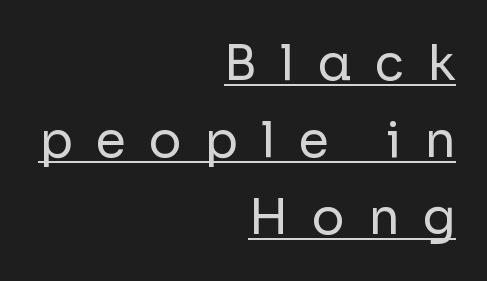
The image shows 49 px regular-weight sans-serif type, upright; set right-aligned, normal line spacing (1.57x), unusually wide letter spacing (+0.47 em), underlined; low stroke contrast and a medium x-height.
